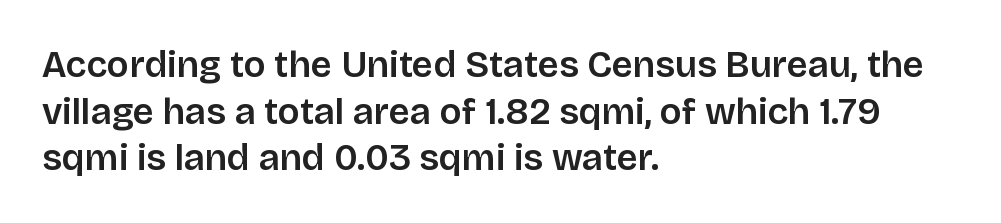
Q: Is the text bold? A: Semi-bold.
Q: Is the text italic (slanted)? A: No, it is upright.
Q: Is the typeface a serif or a sans-serif typeface? A: Sans-serif.
Q: Is the text underlined? A: No.
Q: How is the paragraph aligned? A: Left-aligned.
Q: Is the spacing between letters normal or unusually wide? A: Normal.
Q: Is the spacing between lines tight, normal or loose? A: Normal.
Q: Width (condensed, normal, or wide)? A: Normal.
Q: Stroke contrast? A: Low.
Q: x-height? A: Large.
Q: Monospaced? A: No.
